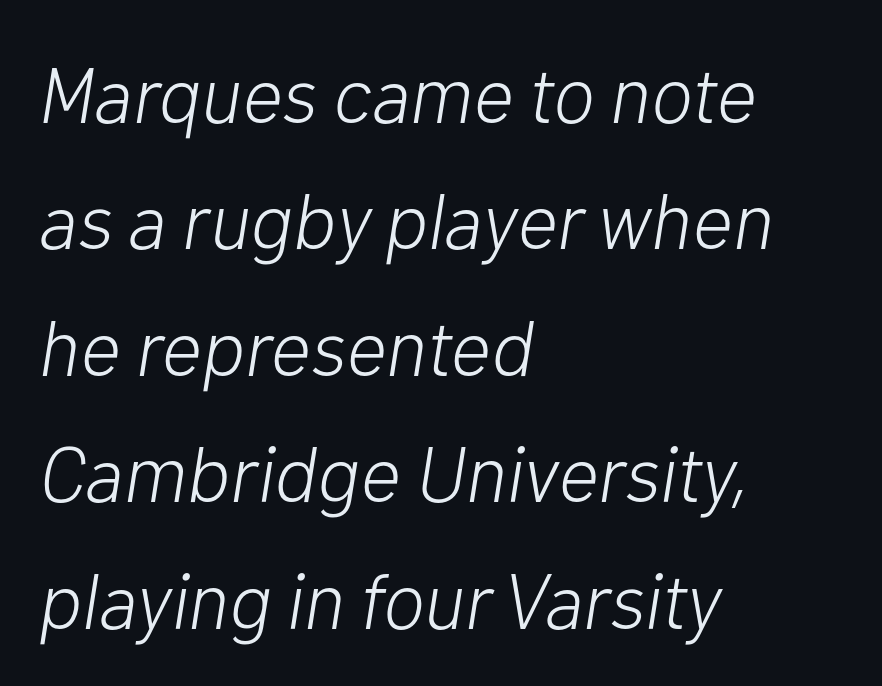
The image shows 79 px light type, italic (leaning right); set left-aligned, normal line spacing (1.6x), normal letter spacing, not underlined; low stroke contrast and a medium x-height.
